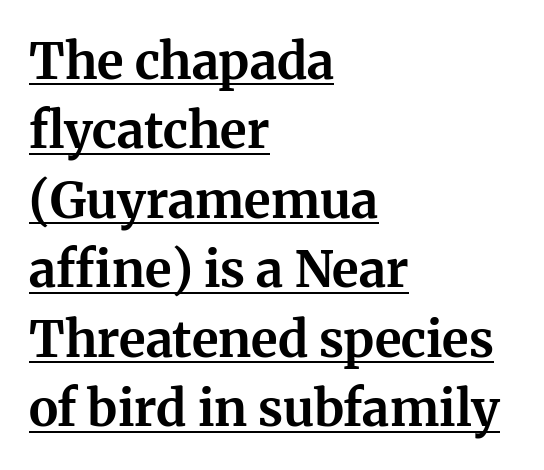
Q: Is the text bold? A: Yes.
Q: Is the text italic (slanted)? A: No, it is upright.
Q: Is the typeface a serif or a sans-serif typeface? A: Serif.
Q: Is the text underlined? A: Yes.
Q: How is the paragraph aligned? A: Left-aligned.
Q: Is the spacing between letters normal or unusually wide? A: Normal.
Q: Is the spacing between lines tight, normal or loose? A: Normal.
Q: Width (condensed, normal, or wide)? A: Normal.
Q: Stroke contrast? A: Medium.
Q: x-height? A: Medium.
Q: Monospaced? A: No.
